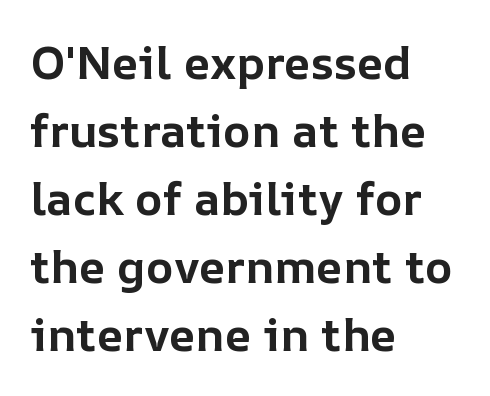
{"italic": "no", "bold": "yes", "weight": "bold", "width": "normal", "stroke_contrast": "low", "x_height": "medium", "monospaced": "no", "underline": "no", "align": "left", "line_spacing": "normal", "line_spacing_ratio": 1.48, "letter_spacing": "normal", "letter_spacing_em": 0.0, "glyph_px": 46}
